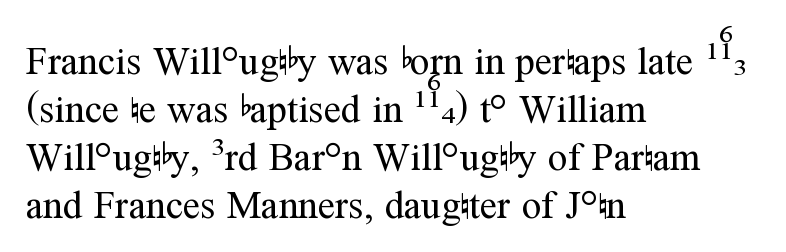
Q: Is the text bold? A: No.
Q: Is the text italic (slanted)? A: No, it is upright.
Q: Is the typeface a serif or a sans-serif typeface? A: Serif.
Q: Is the text underlined? A: No.
Q: How is the paragraph aligned? A: Left-aligned.
Q: Is the spacing between letters normal or unusually wide? A: Normal.
Q: Width (condensed, normal, or wide)? A: Normal.
Q: Stroke contrast? A: Medium.
Q: x-height? A: Medium.
Q: Monospaced? A: No.
